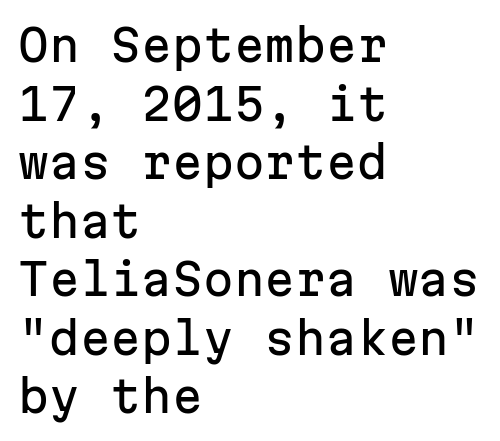
Observe the ordinary spacing: letters are neighbours, not strangers. Font category for this specimen: sans-serif. These lines stack with their left ends in a neat column. Beneath every word, the page is bare. The block of text has a typical density, with ordinary space between rows.
